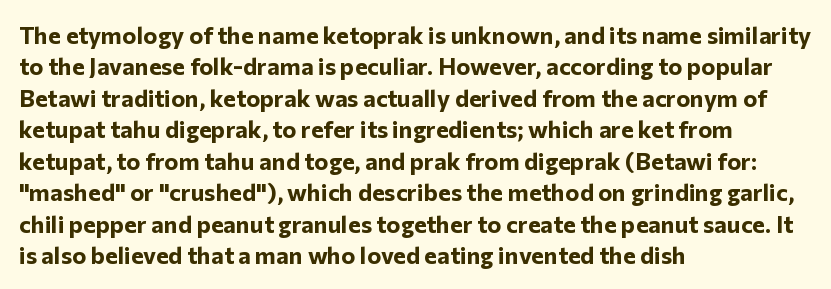
{"italic": "no", "bold": "yes", "underline": "no", "align": "left", "line_spacing": "normal", "line_spacing_ratio": 1.31, "letter_spacing": "normal", "letter_spacing_em": 0.0, "glyph_px": 24}
